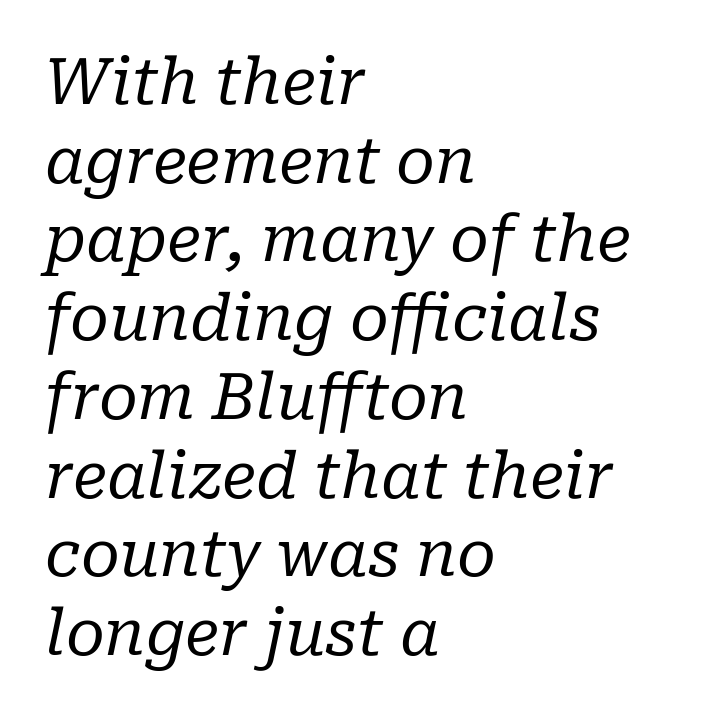
The image shows 63 px regular-weight serif type, italic (leaning right); set left-aligned, normal line spacing (1.25x), normal letter spacing, not underlined; low stroke contrast and a medium x-height.
